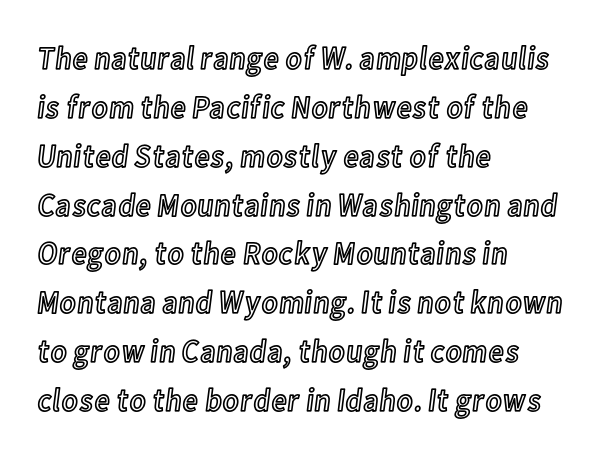
{"width": "condensed", "x_height": "medium", "monospaced": "no", "underline": "no", "align": "left", "line_spacing": "normal", "line_spacing_ratio": 1.48, "letter_spacing": "normal", "letter_spacing_em": 0.0, "glyph_px": 33}
